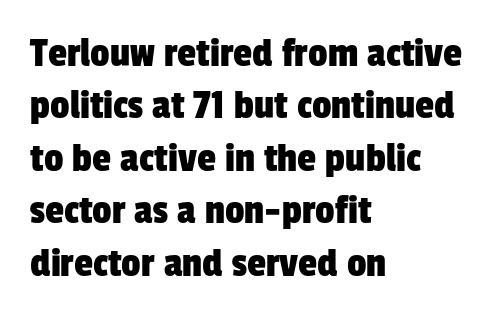
{"serif": "no", "width": "condensed", "stroke_contrast": "low", "x_height": "medium", "monospaced": "no", "underline": "no", "align": "left", "line_spacing_ratio": 1.22, "letter_spacing": "normal", "letter_spacing_em": 0.0, "glyph_px": 43}
